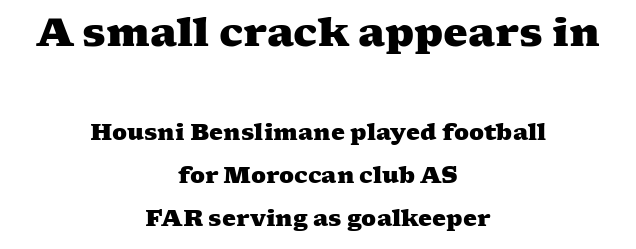
{"serif": "yes", "bold": "yes", "weight": "heavy", "width": "wide", "stroke_contrast": "medium", "x_height": "medium", "monospaced": "no", "underline": "no", "align": "center", "line_spacing": "loose", "line_spacing_ratio": 1.95, "letter_spacing": "normal", "letter_spacing_em": 0.0, "larger_block": "first", "size_ratio": 1.77, "glyph_px": 39}
